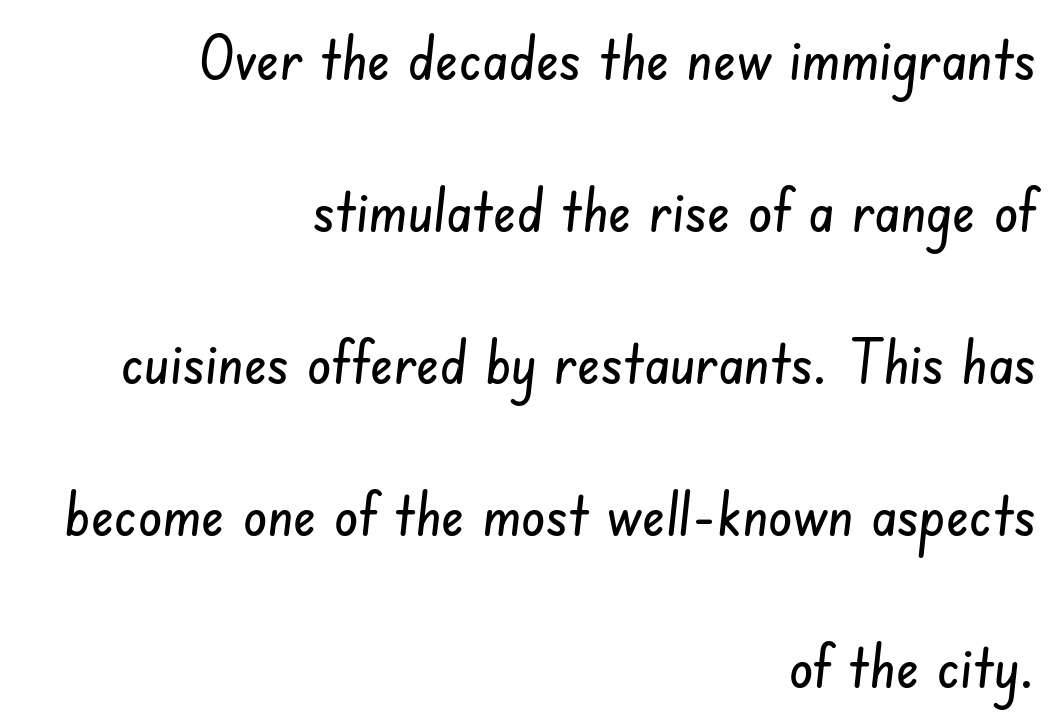
Q: Is the typeface a serif or a sans-serif typeface? A: Sans-serif.
Q: Is the text underlined? A: No.
Q: How is the paragraph aligned? A: Right-aligned.
Q: Is the spacing between letters normal or unusually wide? A: Normal.
Q: Is the spacing between lines tight, normal or loose? A: Loose.
Q: Width (condensed, normal, or wide)? A: Condensed.
Q: Stroke contrast? A: Low.
Q: x-height? A: Small.
Q: Monospaced? A: No.
